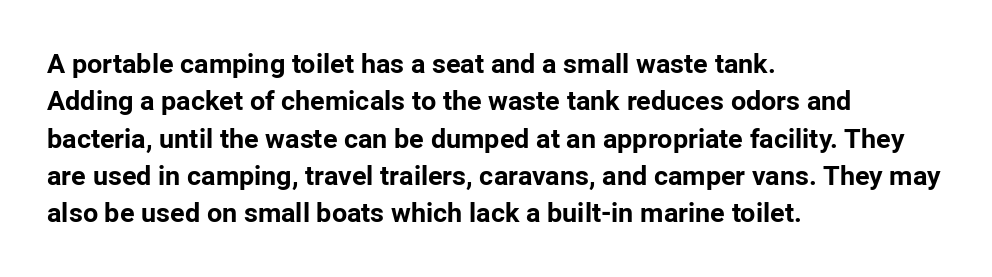
It's the straight-up-and-down kind of type. The lines are quadded left. Letter spacing: default. Rule under the text: the space is simply empty. The space between consecutive lines is moderate. Notice how thick the strokes are: this is what a full bold looks like.
